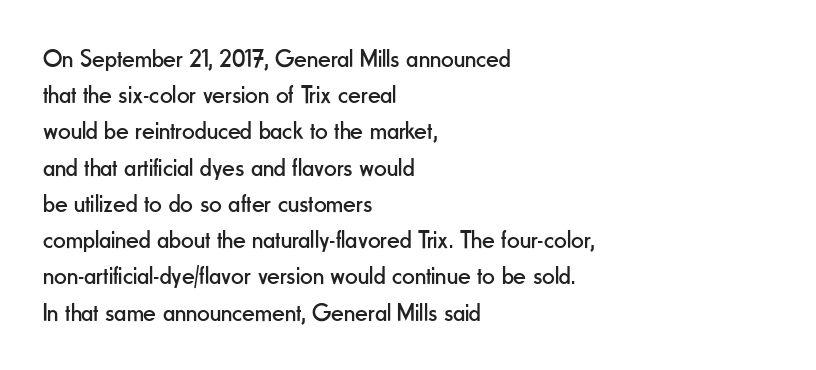
Q: Is the text bold? A: No.
Q: Is the text italic (slanted)? A: No, it is upright.
Q: Is the text underlined? A: No.
Q: How is the paragraph aligned? A: Left-aligned.
Q: Is the spacing between letters normal or unusually wide? A: Normal.
Q: Is the spacing between lines tight, normal or loose? A: Normal.
